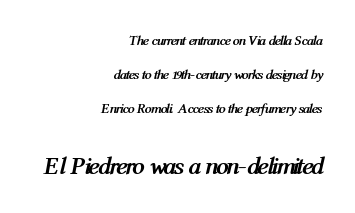
Honestly, the rows look like they've been pulled way apart. Plain, unruled lines of type. Does the copy run flush right? Yes — the right margin is perfectly even. A typesetter would mark this as italic.
